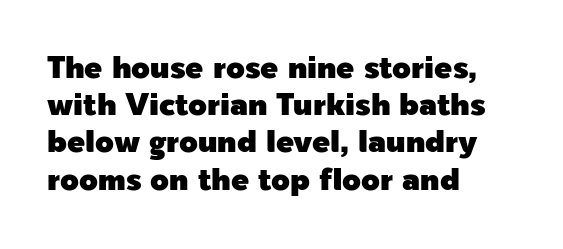
Do the letters lean? They stand straight. This is sans-serif lettering, the kind often seen on screens and signage. The glyphs are unaccompanied by any horizontal stroke below them. A classic flush-left, rag-right setting is used for this passage. The line texture is even and compact thanks to regular tracking.
